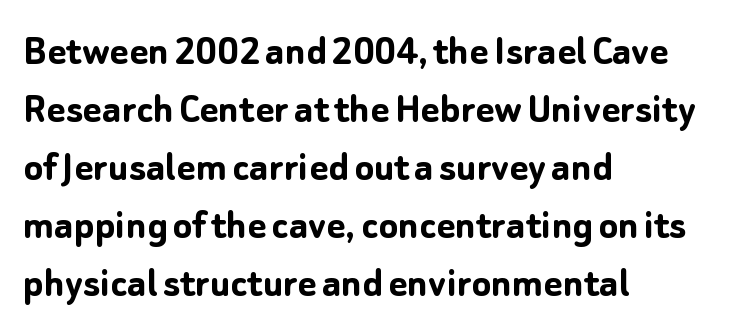
Q: Is the text bold? A: Yes.
Q: Is the text italic (slanted)? A: No, it is upright.
Q: Is the typeface a serif or a sans-serif typeface? A: Sans-serif.
Q: Is the text underlined? A: No.
Q: How is the paragraph aligned? A: Left-aligned.
Q: Is the spacing between letters normal or unusually wide? A: Normal.
Q: Is the spacing between lines tight, normal or loose? A: Normal.
Q: Width (condensed, normal, or wide)? A: Normal.
Q: Stroke contrast? A: Low.
Q: x-height? A: Medium.
Q: Monospaced? A: No.
